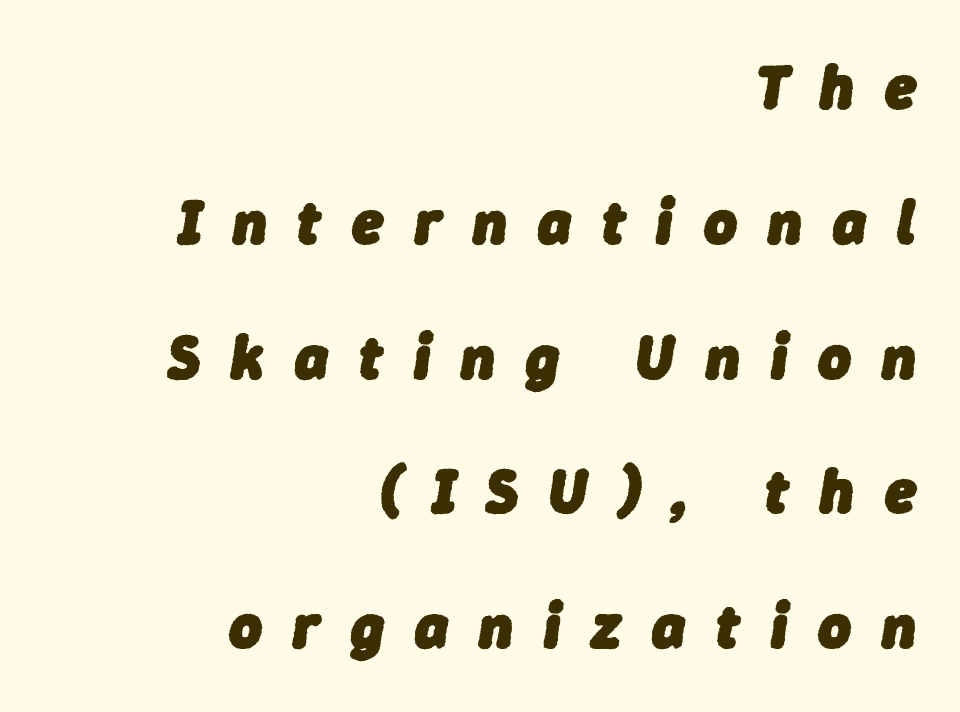
{"italic": "yes", "lean": "right", "slant_degrees": 9, "bold": "yes", "weight": "heavy", "width": "normal", "stroke_contrast": "low", "x_height": "medium", "monospaced": "no", "underline": "no", "align": "right", "line_spacing": "loose", "line_spacing_ratio": 2.14, "letter_spacing": "wide", "letter_spacing_em": 0.49, "glyph_px": 63}
